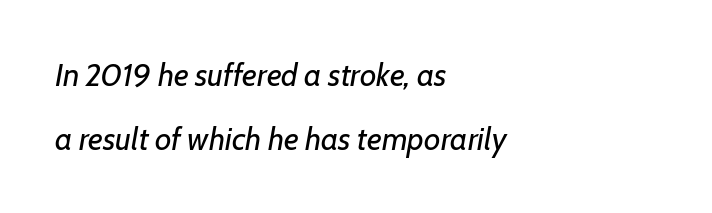
Notice how the stems are inclined rather than vertical — that's the hallmark of italics. No extra tracking has been applied to these lines. Varying glyph widths throughout — classic text-font behaviour. Summary of vertical rhythm: relaxed, with wide interline spacing. Is the block centered? No — it sits flush against the left margin.
